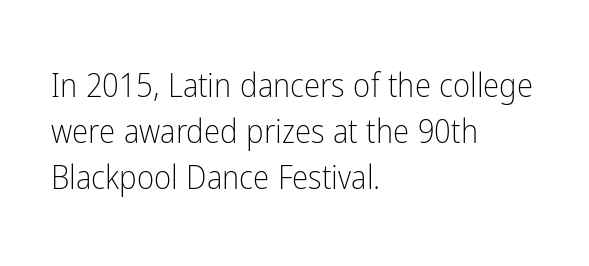
Q: Is the text bold? A: No.
Q: Is the text italic (slanted)? A: No, it is upright.
Q: Is the typeface a serif or a sans-serif typeface? A: Sans-serif.
Q: Is the text underlined? A: No.
Q: How is the paragraph aligned? A: Left-aligned.
Q: Is the spacing between letters normal or unusually wide? A: Normal.
Q: Is the spacing between lines tight, normal or loose? A: Normal.
Q: Width (condensed, normal, or wide)? A: Condensed.
Q: Stroke contrast? A: Low.
Q: x-height? A: Medium.
Q: Monospaced? A: No.
